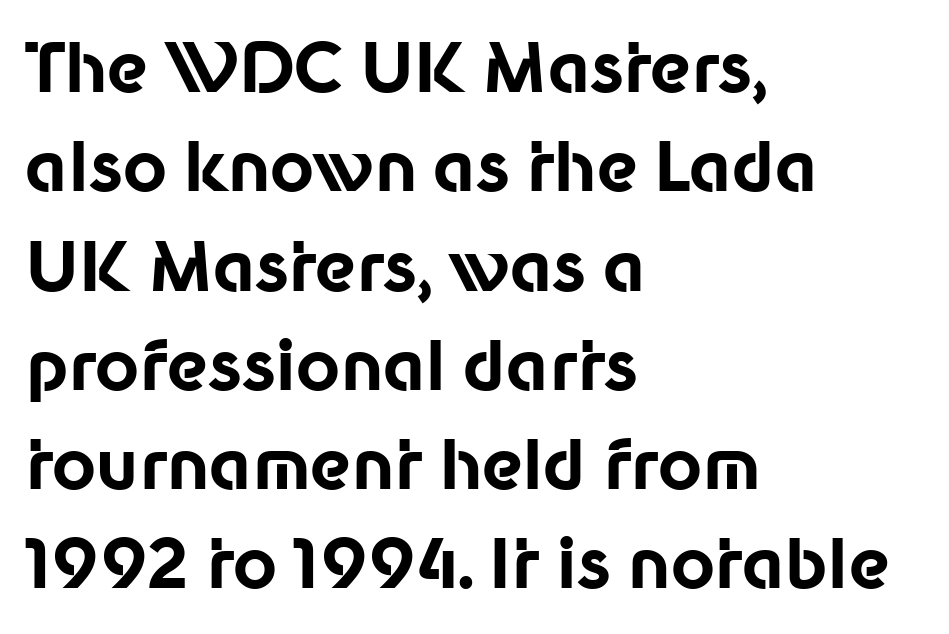
{"serif": "no", "italic": "no", "bold": "yes", "weight": "bold", "width": "normal", "stroke_contrast": "low", "x_height": "medium", "monospaced": "no", "underline": "no", "align": "left", "line_spacing": "normal", "line_spacing_ratio": 1.46, "letter_spacing": "normal", "letter_spacing_em": 0.0, "glyph_px": 68}
